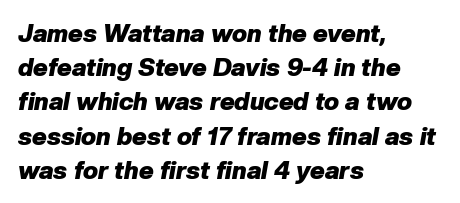
Q: Is the text bold? A: Yes.
Q: Is the text italic (slanted)? A: Yes, it leans right by about 10 degrees.
Q: Is the text underlined? A: No.
Q: How is the paragraph aligned? A: Left-aligned.
Q: Is the spacing between letters normal or unusually wide? A: Normal.
Q: Is the spacing between lines tight, normal or loose? A: Normal.
